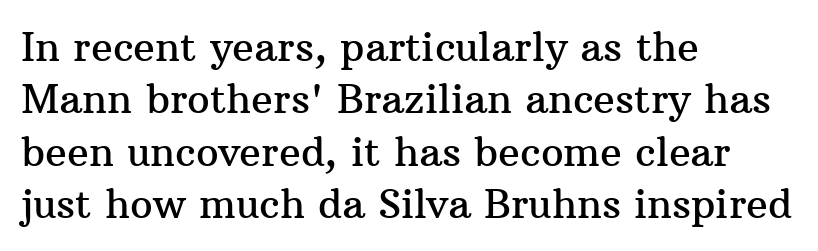
{"serif": "yes", "italic": "no", "width": "normal", "stroke_contrast": "medium", "x_height": "medium", "monospaced": "no", "underline": "no", "align": "left", "line_spacing": "normal", "line_spacing_ratio": 1.31, "letter_spacing": "normal", "letter_spacing_em": 0.0, "glyph_px": 40}
